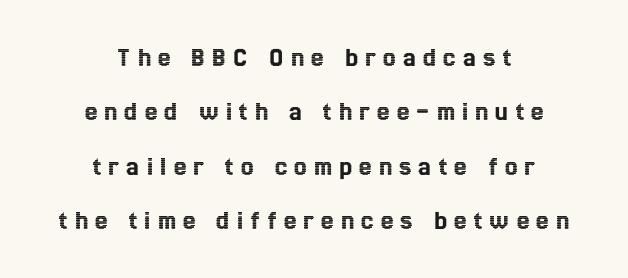
Q: Is the text italic (slanted)? A: No, it is upright.
Q: Is the text underlined? A: No.
Q: How is the paragraph aligned? A: Centered.
Q: Is the spacing between letters normal or unusually wide? A: Unusually wide.
Q: Is the spacing between lines tight, normal or loose? A: Loose.
Q: Width (condensed, normal, or wide)? A: Condensed.
Q: x-height? A: Medium.
Q: Monospaced? A: No.
